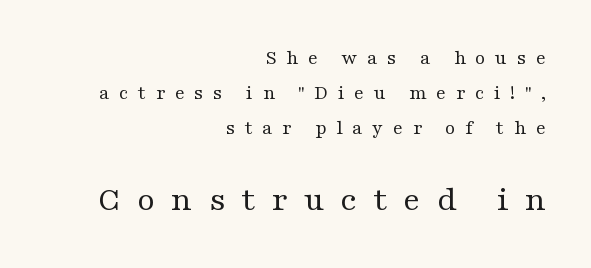
Q: Is the text bold? A: No.
Q: Is the text italic (slanted)? A: No, it is upright.
Q: Is the typeface a serif or a sans-serif typeface? A: Serif.
Q: Is the text underlined? A: No.
Q: How is the paragraph aligned? A: Right-aligned.
Q: Is the spacing between letters normal or unusually wide? A: Unusually wide.
Q: Is the spacing between lines tight, normal or loose? A: Normal.
Q: Which block of text is set in a larger size, the first (top) or the second (bottom)? A: The second (bottom) one.
Q: Width (condensed, normal, or wide)? A: Wide.
Q: Stroke contrast? A: Medium.
Q: x-height? A: Medium.
Q: Monospaced? A: No.
